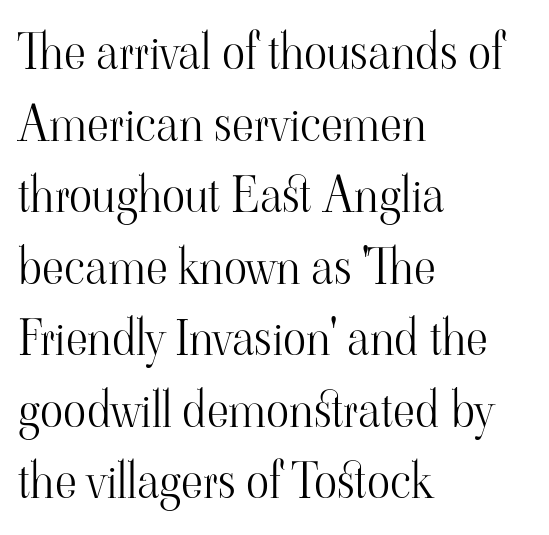
Do the characters align in a grid? No, the font is proportional. A clean baseline with only descenders dipping below it. Line spacing here is normal. Caption: face not bold, strokes unweighted.
